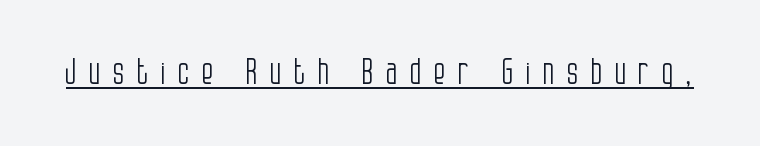
{"serif": "no", "italic": "no", "bold": "no", "weight": "light", "width": "condensed", "stroke_contrast": "low", "x_height": "large", "monospaced": "no", "underline": "yes", "letter_spacing": "wide", "letter_spacing_em": 0.34, "glyph_px": 35}
